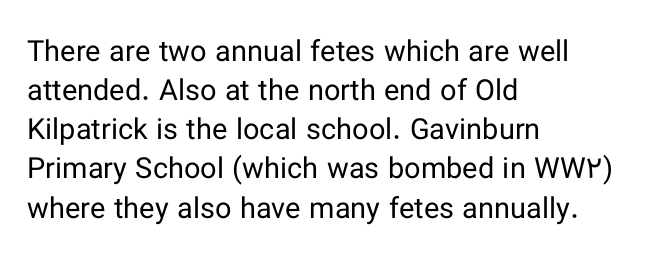
Q: Is the text bold? A: No.
Q: Is the text italic (slanted)? A: No, it is upright.
Q: Is the typeface a serif or a sans-serif typeface? A: Sans-serif.
Q: Is the text underlined? A: No.
Q: How is the paragraph aligned? A: Left-aligned.
Q: Is the spacing between letters normal or unusually wide? A: Normal.
Q: Is the spacing between lines tight, normal or loose? A: Normal.
Q: Width (condensed, normal, or wide)? A: Normal.
Q: Stroke contrast? A: Low.
Q: x-height? A: Medium.
Q: Monospaced? A: No.
